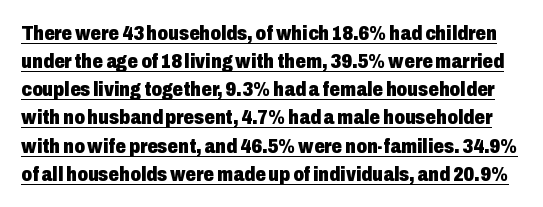
The image shows 21 px bold type, upright; set normal line spacing (1.34x), normal letter spacing, underlined.
